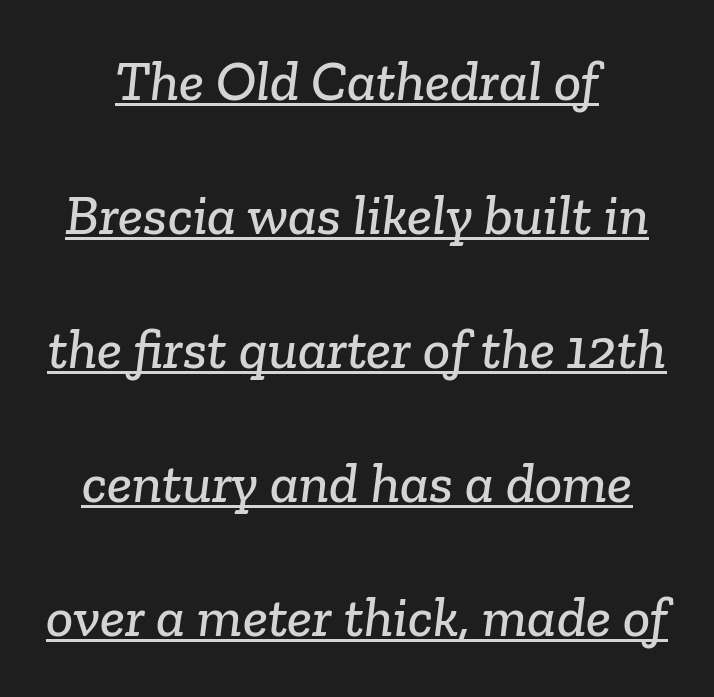
The image shows 57 px serif type; set centered, loose line spacing (2.35x), normal letter spacing, underlined; low stroke contrast and a medium x-height.
